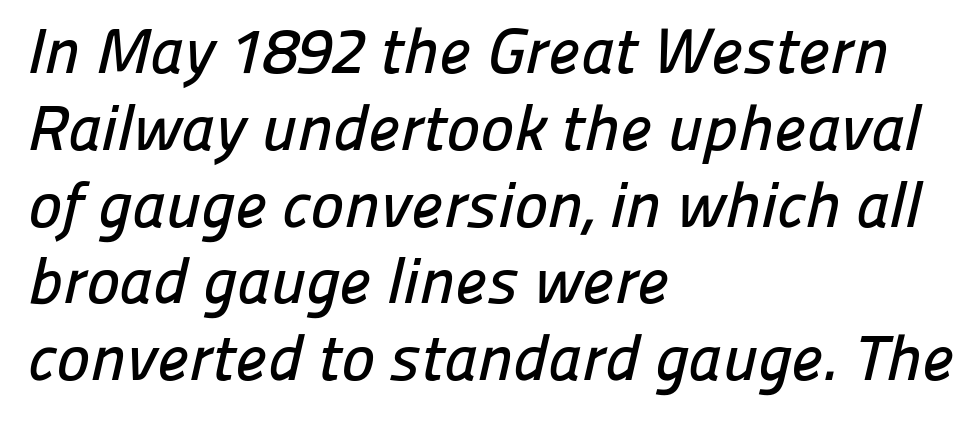
{"serif": "no", "width": "normal", "stroke_contrast": "low", "x_height": "medium", "monospaced": "no", "underline": "no", "align": "left", "line_spacing_ratio": 1.2, "letter_spacing": "normal", "letter_spacing_em": 0.0, "glyph_px": 64}
